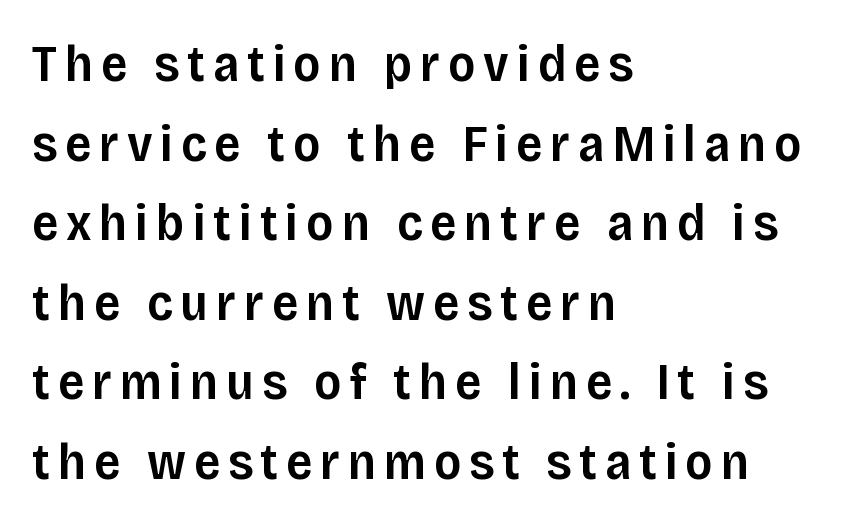
{"serif": "no", "italic": "no", "bold": "semi", "weight": "semibold", "width": "normal", "stroke_contrast": "low", "x_height": "large", "monospaced": "no", "underline": "no", "align": "left", "line_spacing": "normal", "line_spacing_ratio": 1.53, "glyph_px": 52}
